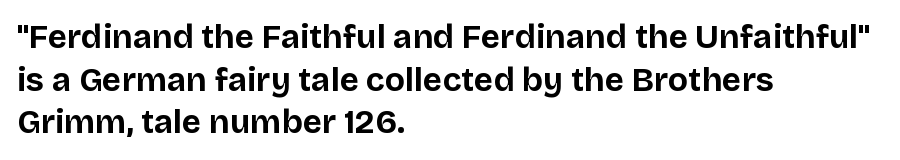
All the whitespace from short lines collects on the right. This rendering leaves character spacing at its baseline value. I'd call this a sans setting — the letters go barefoot. This sample has the flowing, uneven cadence of proportional lettering. Quick note: interline space is typical.
